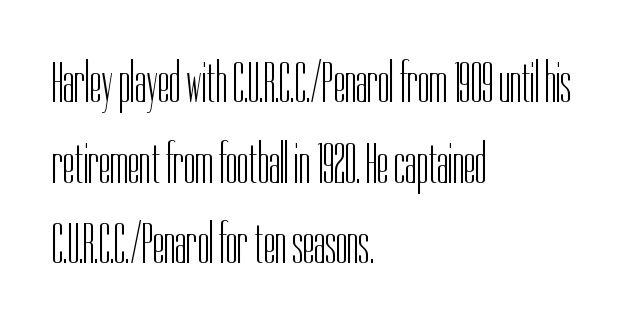
Q: Is the text bold? A: No.
Q: Is the text italic (slanted)? A: No, it is upright.
Q: Is the typeface a serif or a sans-serif typeface? A: Sans-serif.
Q: Is the text underlined? A: No.
Q: How is the paragraph aligned? A: Left-aligned.
Q: Is the spacing between letters normal or unusually wide? A: Normal.
Q: Is the spacing between lines tight, normal or loose? A: Normal.
Q: Width (condensed, normal, or wide)? A: Condensed.
Q: Stroke contrast? A: Low.
Q: x-height? A: Medium.
Q: Monospaced? A: No.
